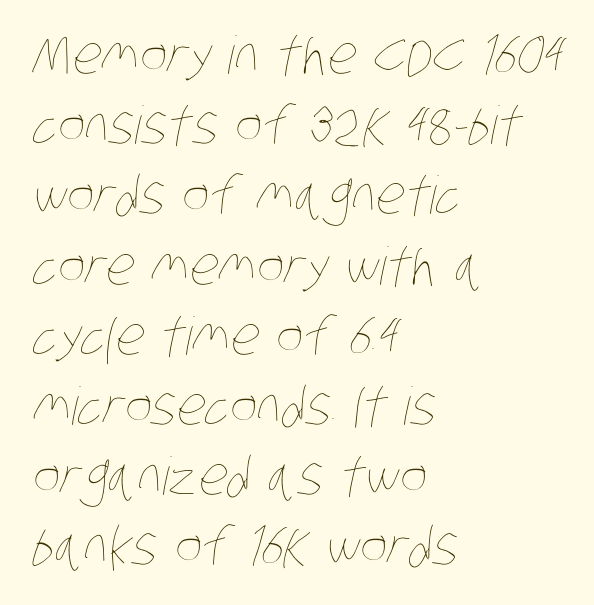
{"bold": "no", "weight": "thin", "width": "condensed", "stroke_contrast": "low", "x_height": "large", "monospaced": "no", "underline": "no", "align": "left", "line_spacing": "normal", "line_spacing_ratio": 1.35, "letter_spacing": "normal", "letter_spacing_em": 0.0, "glyph_px": 52}
